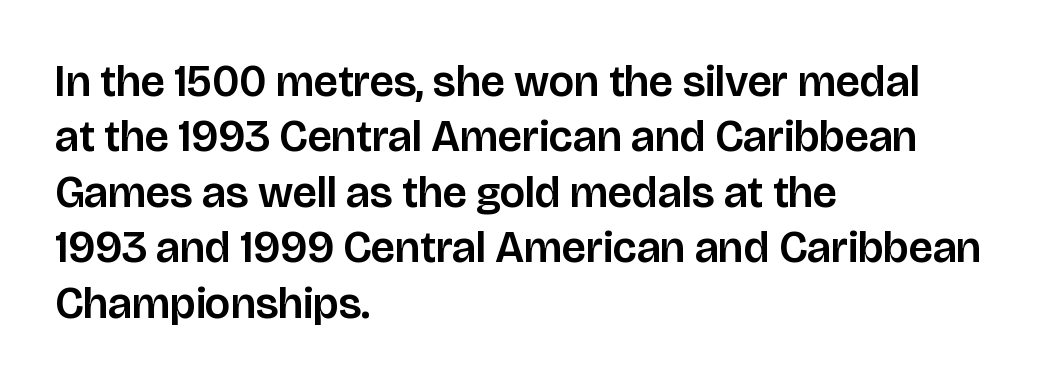
You could not count columns in this text — the font is proportionally spaced. Designer's note — italics off, roman on. The rendering anchors every line to the left-hand side. Letters rest on an invisible, unmarked baseline.
